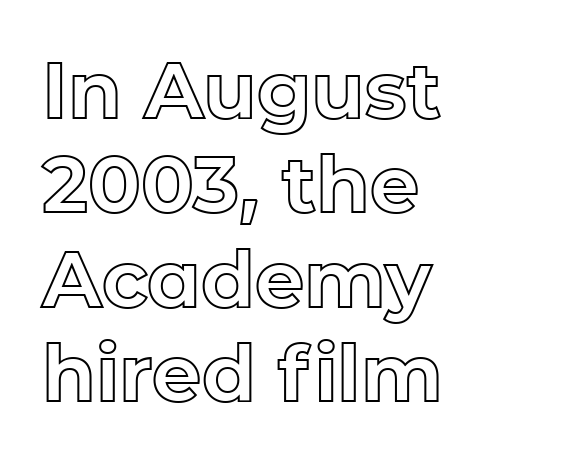
The image shows 78 px text type, upright; set left-aligned, line spacing 1.21x, normal letter spacing, not underlined; a medium x-height.
